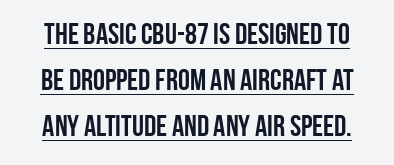
Q: Is the text bold? A: Yes.
Q: Is the text italic (slanted)? A: No, it is upright.
Q: Is the typeface a serif or a sans-serif typeface? A: Sans-serif.
Q: Is the text underlined? A: Yes.
Q: Is the spacing between letters normal or unusually wide? A: Normal.
Q: Is the spacing between lines tight, normal or loose? A: Normal.
Q: Width (condensed, normal, or wide)? A: Condensed.
Q: Stroke contrast? A: Low.
Q: x-height? A: Large.
Q: Monospaced? A: No.
